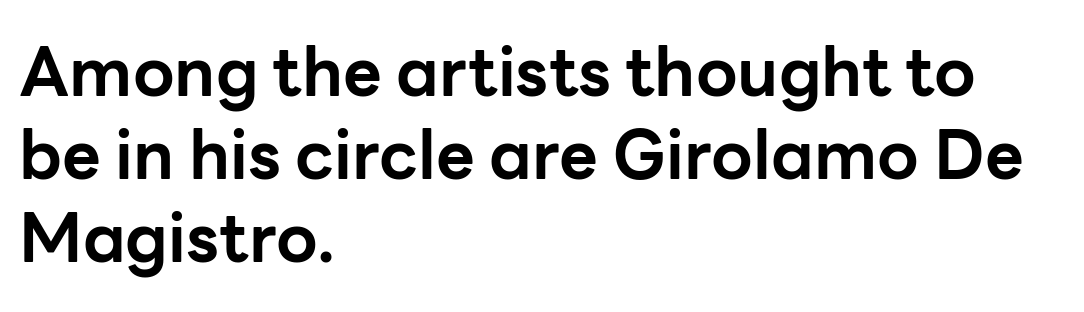
Weight check: bold — yes, fully. Each line starts at the same left margin while the right side varies. When letters stand straight like this, we call the style roman or upright. Examine the stroke ends and you'll find no serifs. Only glyphs here, with clear space below each row. Spacing verdict: proportional, widths tailored to each character.
